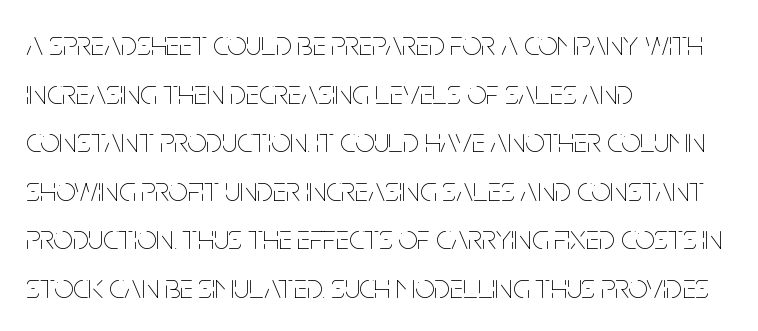
{"italic": "no", "bold": "no", "weight": "thin", "width": "condensed", "stroke_contrast": "low", "x_height": "large", "monospaced": "no", "underline": "no", "align": "left", "line_spacing": "normal", "line_spacing_ratio": 1.43, "letter_spacing": "normal", "letter_spacing_em": 0.0, "glyph_px": 34}
